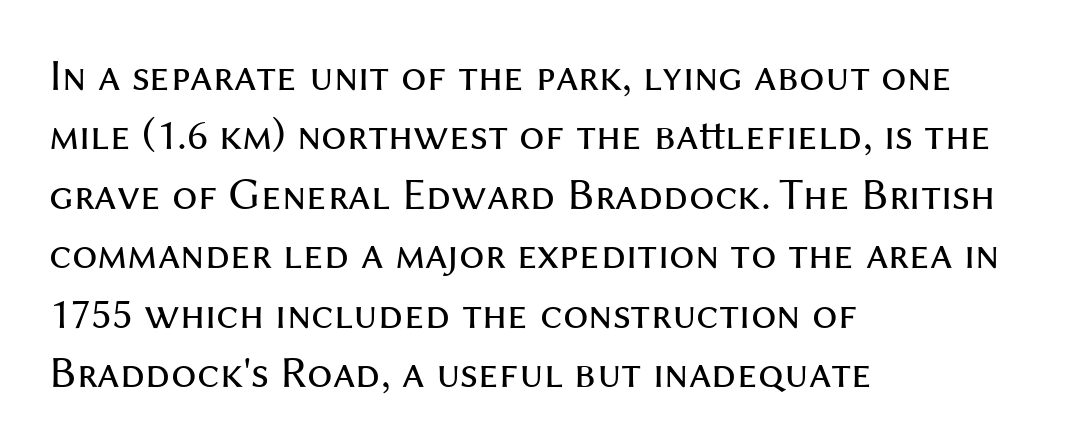
Q: Is the text bold? A: No.
Q: Is the text italic (slanted)? A: No, it is upright.
Q: Is the typeface a serif or a sans-serif typeface? A: Sans-serif.
Q: Is the text underlined? A: No.
Q: How is the paragraph aligned? A: Left-aligned.
Q: Is the spacing between letters normal or unusually wide? A: Normal.
Q: Is the spacing between lines tight, normal or loose? A: Normal.
Q: Width (condensed, normal, or wide)? A: Normal.
Q: Stroke contrast? A: Medium.
Q: x-height? A: Medium.
Q: Monospaced? A: No.
